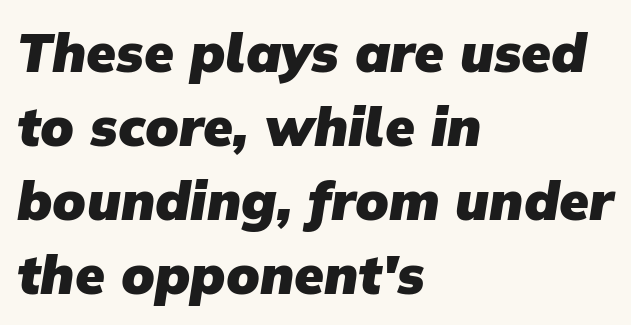
{"serif": "no", "bold": "yes", "weight": "heavy", "width": "normal", "stroke_contrast": "low", "x_height": "medium", "monospaced": "no", "underline": "no", "align": "left", "line_spacing": "normal", "line_spacing_ratio": 1.37, "letter_spacing": "normal", "letter_spacing_em": 0.0, "glyph_px": 54}
